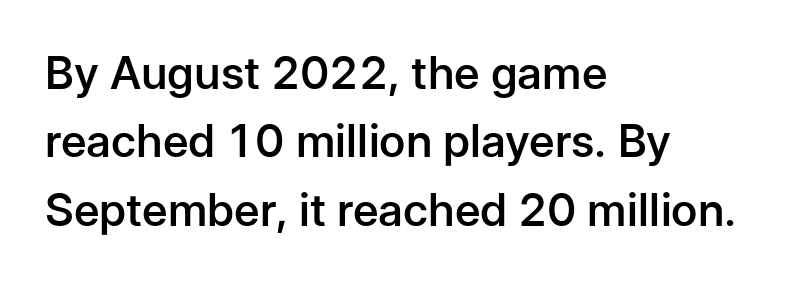
Q: Is the text bold? A: Semi-bold.
Q: Is the text italic (slanted)? A: No, it is upright.
Q: Is the typeface a serif or a sans-serif typeface? A: Sans-serif.
Q: Is the text underlined? A: No.
Q: How is the paragraph aligned? A: Left-aligned.
Q: Is the spacing between letters normal or unusually wide? A: Normal.
Q: Is the spacing between lines tight, normal or loose? A: Normal.
Q: Width (condensed, normal, or wide)? A: Normal.
Q: Stroke contrast? A: Low.
Q: x-height? A: Medium.
Q: Monospaced? A: No.
